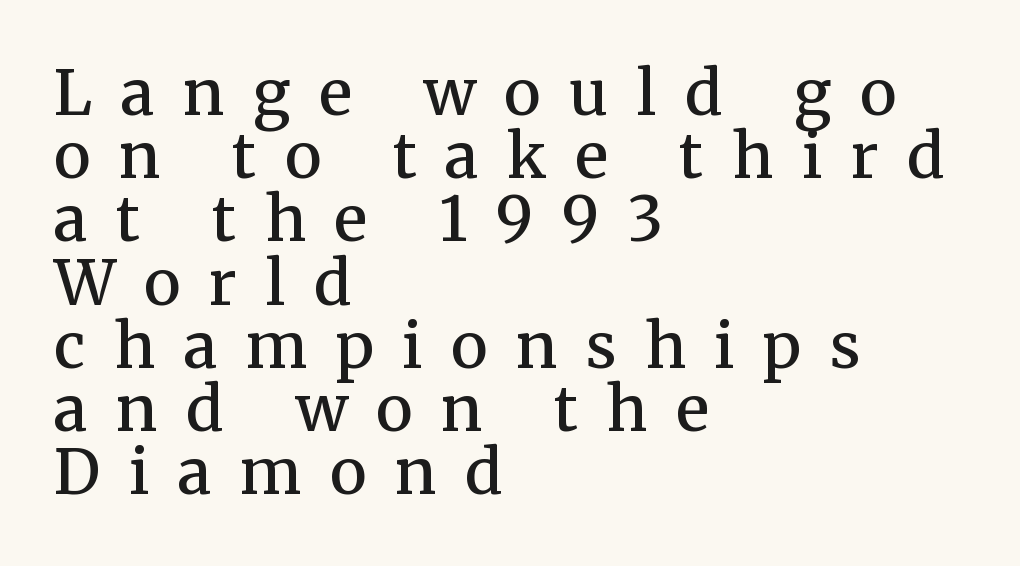
{"serif": "yes", "italic": "no", "bold": "semi", "weight": "semibold", "width": "normal", "stroke_contrast": "medium", "x_height": "medium", "monospaced": "no", "underline": "no", "align": "left", "line_spacing": "tight", "line_spacing_ratio": 1.02, "letter_spacing": "wide", "letter_spacing_em": 0.46, "glyph_px": 62}
